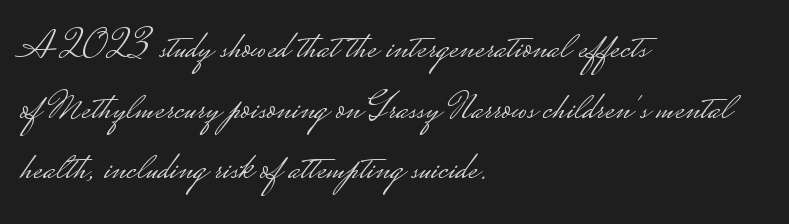
{"serif": "no", "bold": "no", "weight": "light", "width": "wide", "stroke_contrast": "low", "monospaced": "no", "underline": "no", "align": "left", "line_spacing": "normal", "line_spacing_ratio": 1.48, "letter_spacing": "normal", "letter_spacing_em": 0.0, "glyph_px": 41}
